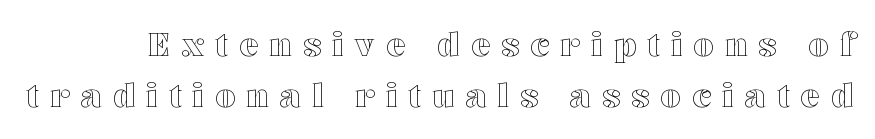
Here the designer chose a conventional face with non-uniform glyph widths. Observe the wide spacing: letters keep a clear distance from each other. Characters remain perfectly vertical along every line. The words here are not underlined.
